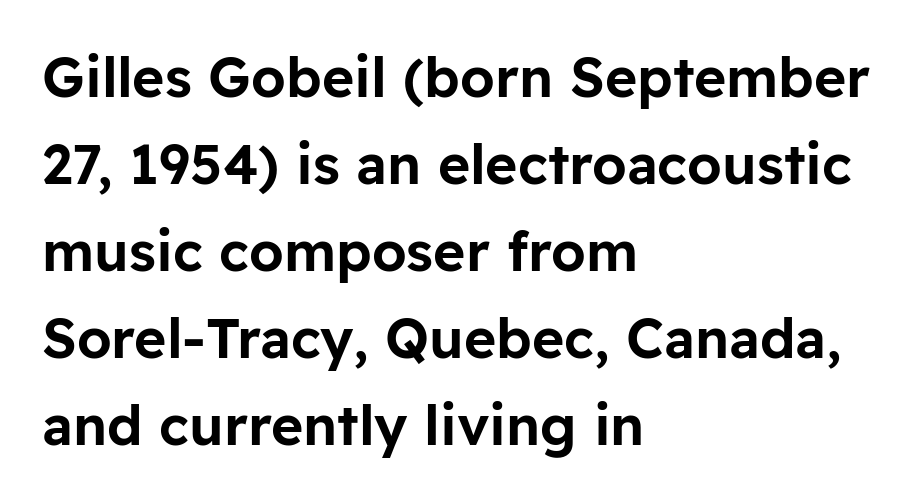
Q: Is the text italic (slanted)? A: No, it is upright.
Q: Is the typeface a serif or a sans-serif typeface? A: Sans-serif.
Q: Is the text underlined? A: No.
Q: How is the paragraph aligned? A: Left-aligned.
Q: Is the spacing between letters normal or unusually wide? A: Normal.
Q: Is the spacing between lines tight, normal or loose? A: Normal.
Q: Width (condensed, normal, or wide)? A: Normal.
Q: Stroke contrast? A: Low.
Q: x-height? A: Medium.
Q: Monospaced? A: No.
